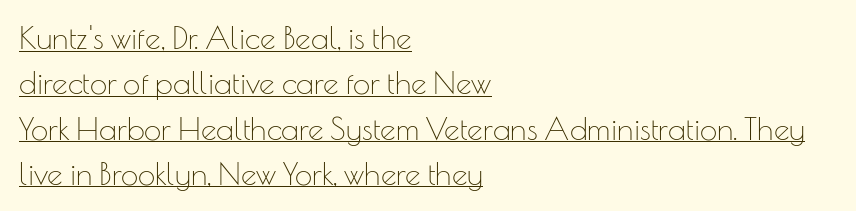
This rendering uses left alignment, leaving the right contour irregular. The words here are underlined. Inter-character spacing is left at the font's built-in metrics. The typeface has the unassuming heft of standard copy or less. If you measured baseline to baseline, you'd find a middling distance. This rendering employs a face without finishing strokes, i.e., a sans-serif.
